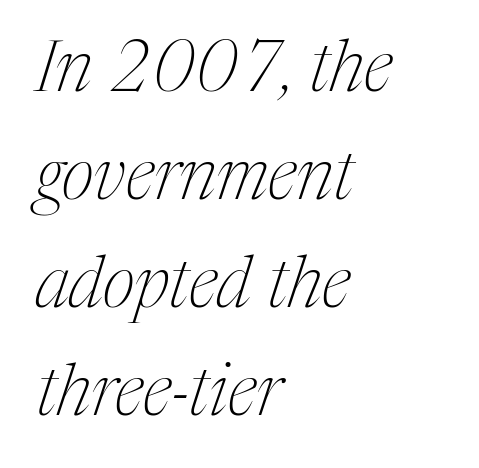
The image shows 71 px thin, condensed serif type, italic (leaning right); set left-aligned, normal line spacing (1.52x), normal letter spacing, not underlined; medium stroke contrast and a medium x-height.
